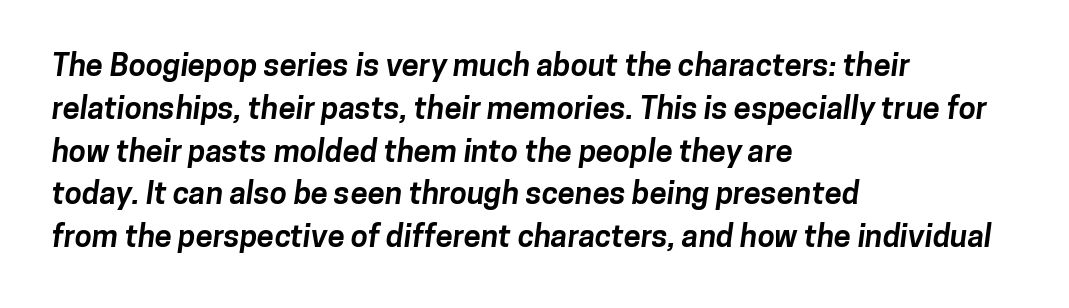
Q: Is the text bold? A: Yes.
Q: Is the typeface a serif or a sans-serif typeface? A: Sans-serif.
Q: Is the text underlined? A: No.
Q: How is the paragraph aligned? A: Left-aligned.
Q: Is the spacing between letters normal or unusually wide? A: Normal.
Q: Is the spacing between lines tight, normal or loose? A: Normal.
Q: Width (condensed, normal, or wide)? A: Normal.
Q: Stroke contrast? A: Low.
Q: x-height? A: Medium.
Q: Monospaced? A: No.
